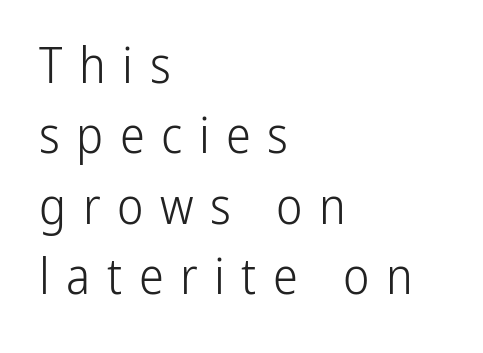
Each stroke keeps to a modest, everyday thickness or less. These lines stack with their left ends in a neat column. Note the varied advance widths — an 'i' is clearly narrower than an 'm'. The lettering stays uniformly vertical, giving the passage a roman look. The typeface chosen for these lines omits serifs.
